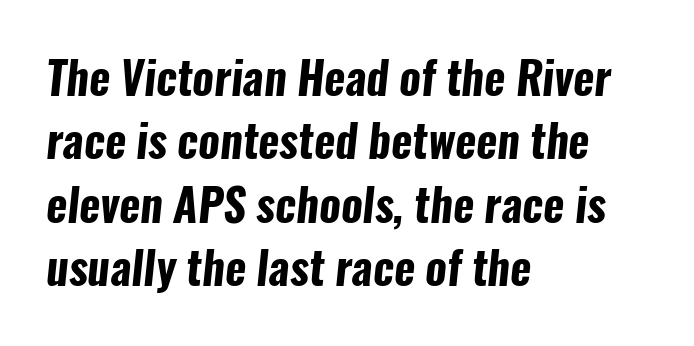
{"serif": "no", "bold": "yes", "weight": "bold", "width": "condensed", "stroke_contrast": "low", "x_height": "medium", "monospaced": "no", "underline": "no", "align": "left", "line_spacing": "normal", "line_spacing_ratio": 1.41, "letter_spacing": "normal", "letter_spacing_em": 0.0, "glyph_px": 45}
